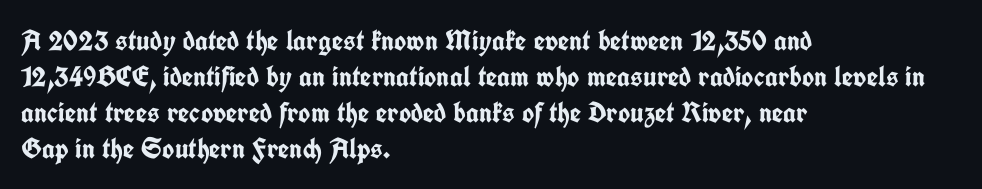
Q: Is the text bold? A: Yes.
Q: Is the text italic (slanted)? A: No, it is upright.
Q: Is the typeface a serif or a sans-serif typeface? A: Sans-serif.
Q: Is the text underlined? A: No.
Q: How is the paragraph aligned? A: Left-aligned.
Q: Is the spacing between letters normal or unusually wide? A: Normal.
Q: Width (condensed, normal, or wide)? A: Condensed.
Q: Stroke contrast? A: Low.
Q: x-height? A: Medium.
Q: Monospaced? A: No.
